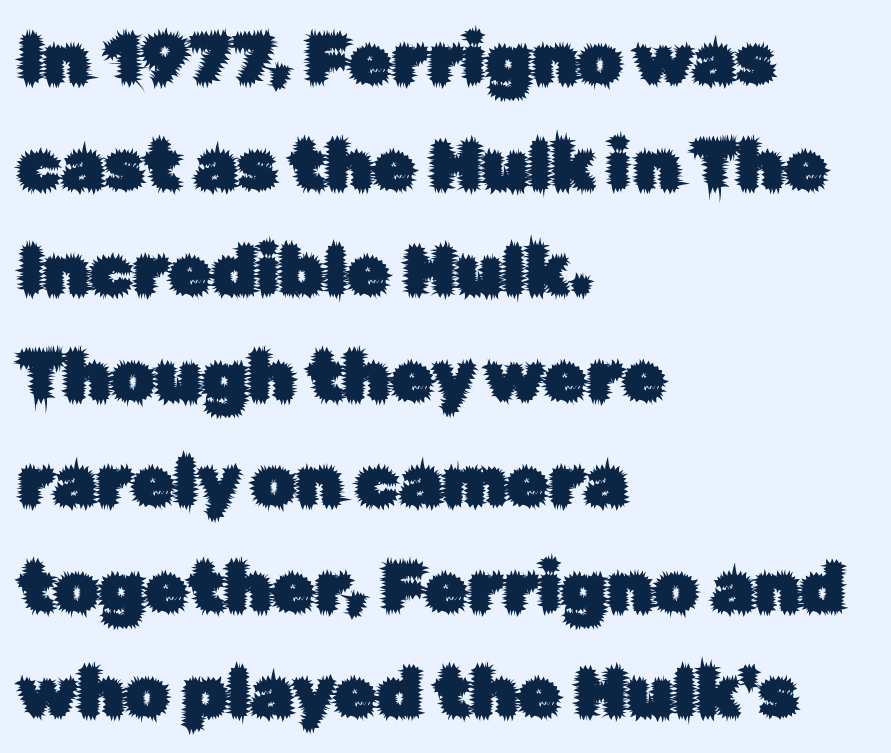
The image shows 69 px sans-serif type, upright; set left-aligned, normal line spacing (1.53x), normal letter spacing, not underlined; low stroke contrast and a medium x-height.
